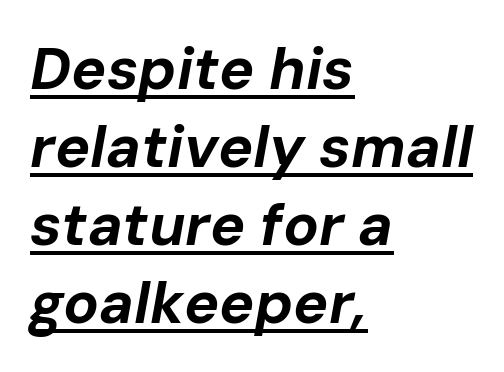
Q: Is the text bold? A: Yes.
Q: Is the text italic (slanted)? A: Yes, it leans right by about 10 degrees.
Q: Is the text underlined? A: Yes.
Q: How is the paragraph aligned? A: Left-aligned.
Q: Is the spacing between letters normal or unusually wide? A: Normal.
Q: Is the spacing between lines tight, normal or loose? A: Normal.
Q: Width (condensed, normal, or wide)? A: Normal.
Q: Stroke contrast? A: Low.
Q: x-height? A: Medium.
Q: Monospaced? A: No.
